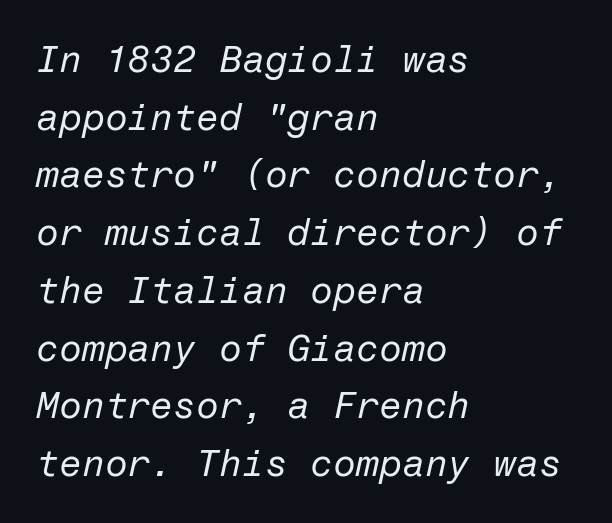
Q: Is the text bold? A: No.
Q: Is the text italic (slanted)? A: Yes, it leans right by about 12 degrees.
Q: Is the text underlined? A: No.
Q: How is the paragraph aligned? A: Left-aligned.
Q: Is the spacing between letters normal or unusually wide? A: Normal.
Q: Is the spacing between lines tight, normal or loose? A: Normal.
Q: Width (condensed, normal, or wide)? A: Normal.
Q: Stroke contrast? A: Low.
Q: x-height? A: Medium.
